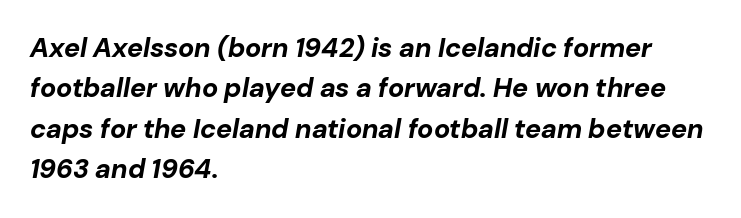
The image shows 27 px bold type, italic (leaning right); set left-aligned, normal line spacing (1.5x), normal letter spacing, not underlined.
